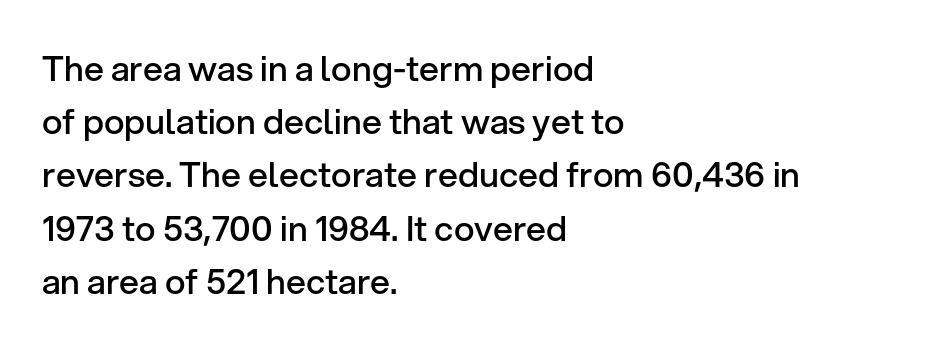
The image shows 35 px semibold sans-serif type, upright; set left-aligned, normal line spacing (1.52x), normal letter spacing, not underlined; low stroke contrast and a medium x-height.
